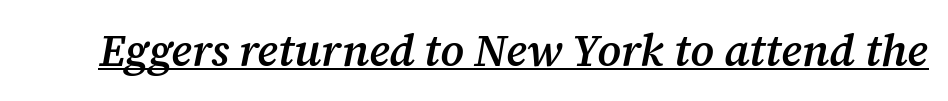
Q: Is the text bold? A: Semi-bold.
Q: Is the text italic (slanted)? A: Yes, it leans right by about 12 degrees.
Q: Is the typeface a serif or a sans-serif typeface? A: Serif.
Q: Is the text underlined? A: Yes.
Q: Is the spacing between letters normal or unusually wide? A: Normal.
Q: Width (condensed, normal, or wide)? A: Normal.
Q: Stroke contrast? A: Medium.
Q: x-height? A: Medium.
Q: Monospaced? A: No.
